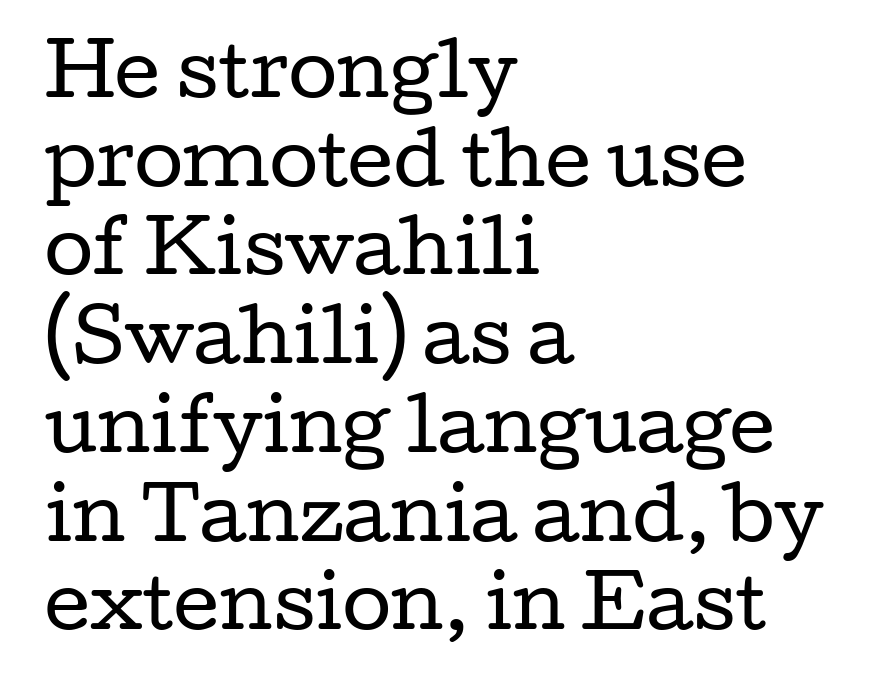
Q: Is the text bold? A: No.
Q: Is the text italic (slanted)? A: No, it is upright.
Q: Is the typeface a serif or a sans-serif typeface? A: Serif.
Q: Is the text underlined? A: No.
Q: How is the paragraph aligned? A: Left-aligned.
Q: Is the spacing between letters normal or unusually wide? A: Normal.
Q: Is the spacing between lines tight, normal or loose? A: Normal.
Q: Width (condensed, normal, or wide)? A: Wide.
Q: Stroke contrast? A: Low.
Q: x-height? A: Medium.
Q: Monospaced? A: No.
